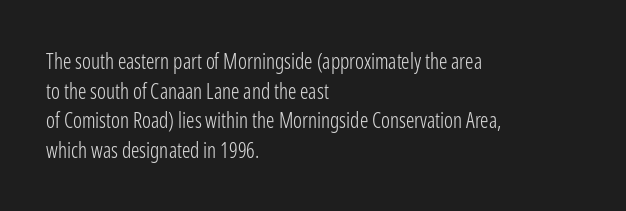
{"italic": "no", "bold": "no", "underline": "no", "align": "left", "line_spacing": "normal", "line_spacing_ratio": 1.41, "letter_spacing": "normal", "letter_spacing_em": 0.0, "glyph_px": 21}
